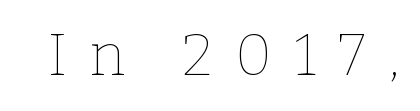
A clean baseline with only descenders dipping below it. Spacing verdict: proportional, widths tailored to each character. Is the letter spacing exaggerated? Yes — the characters are pushed far apart. The font's upright variant was chosen for this text. Letters have the restrained weight of plain body copy at most.
